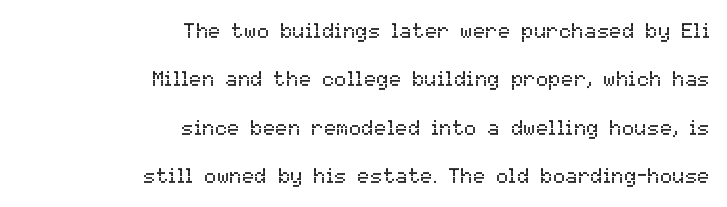
The image shows 21 px text type, upright; set right-aligned, loose line spacing (2.3x), normal letter spacing, not underlined.
